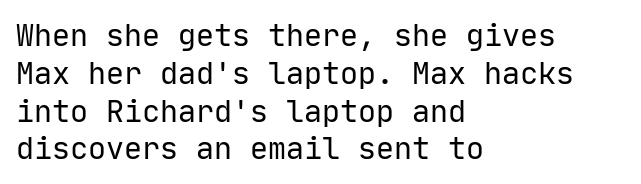
One glance says typical: line gaps are just what's usual. Every stem runs plumb, perpendicular to the baseline. Glyph-to-glyph distance matches everyday printed text. The rendering anchors every line to the left-hand side.
